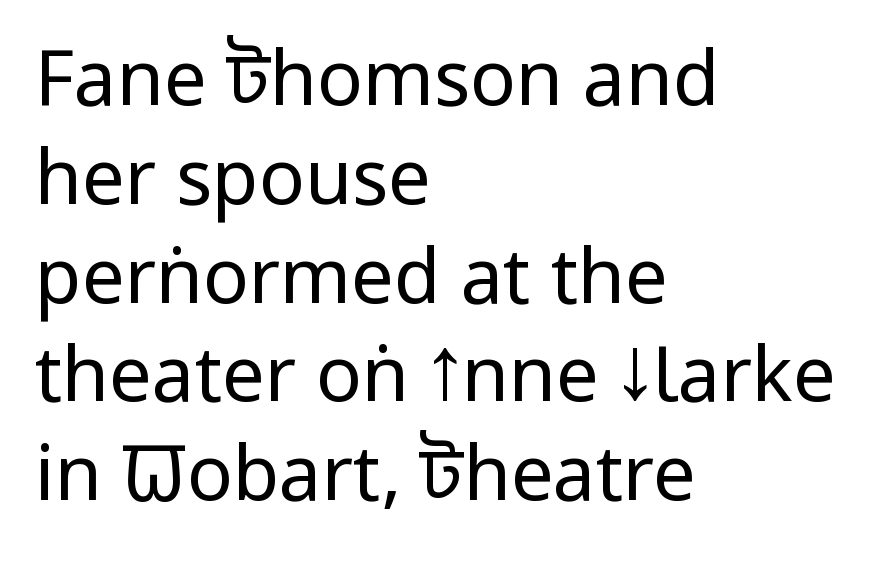
The image shows 76 px regular-weight, condensed sans-serif type, upright; set left-aligned, normal line spacing (1.3x), normal letter spacing, not underlined; low stroke contrast and a large x-height.
